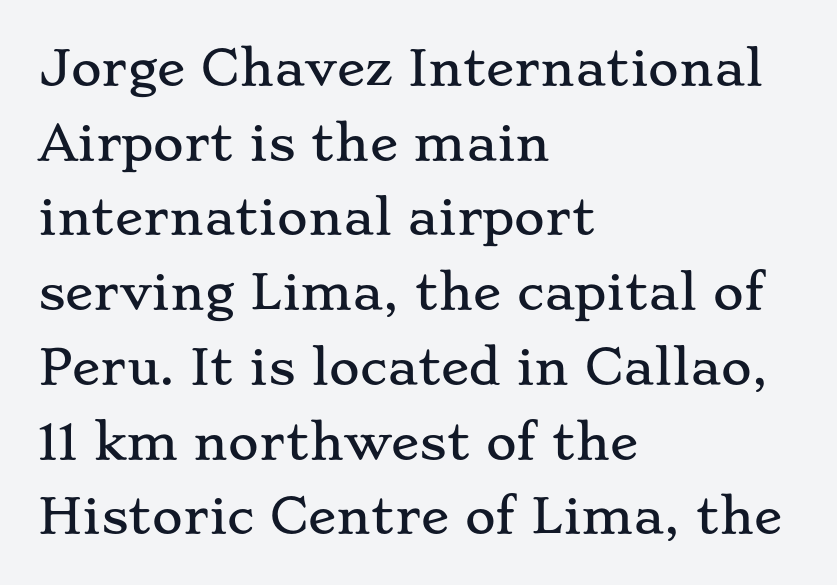
{"serif": "yes", "italic": "no", "width": "wide", "stroke_contrast": "low", "x_height": "small", "monospaced": "no", "underline": "no", "align": "left", "line_spacing": "normal", "line_spacing_ratio": 1.59, "letter_spacing": "normal", "letter_spacing_em": 0.0, "glyph_px": 47}
